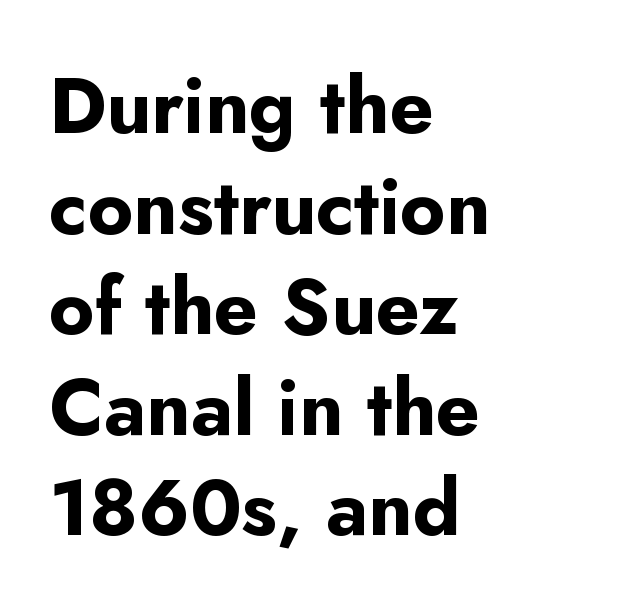
{"serif": "no", "italic": "no", "bold": "yes", "weight": "bold", "width": "normal", "stroke_contrast": "low", "x_height": "small", "monospaced": "no", "underline": "no", "align": "left", "line_spacing": "normal", "line_spacing_ratio": 1.29, "letter_spacing": "normal", "letter_spacing_em": 0.0, "glyph_px": 78}
